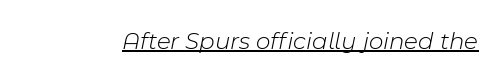
The image shows 25 px text type, italic (leaning right); set normal letter spacing, underlined.
